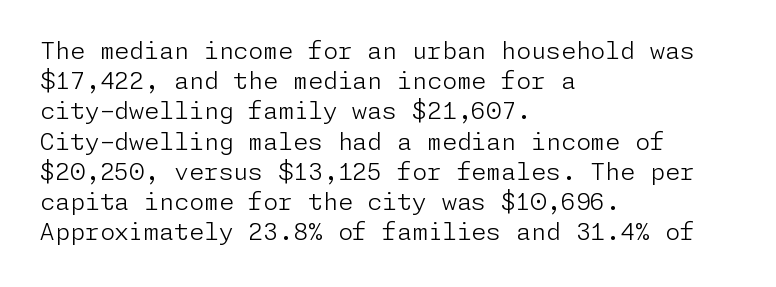
The weight would be labelled regular, book, light, or lighter still. Every stem runs plumb, perpendicular to the baseline. Descender tails drop into unmarked territory. One glance says typical: line gaps are just what's usual.
